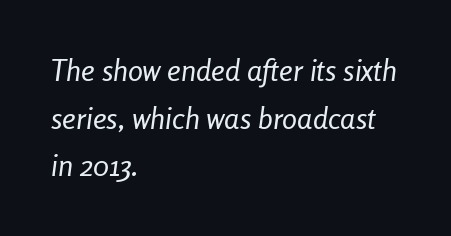
{"italic": "yes", "lean": "right", "slant_degrees": 8, "bold": "no", "weight": "regular", "width": "condensed", "stroke_contrast": "low", "x_height": "medium", "monospaced": "no", "underline": "no", "align": "left", "line_spacing": "normal", "line_spacing_ratio": 1.59, "letter_spacing": "normal", "letter_spacing_em": 0.0, "glyph_px": 30}
